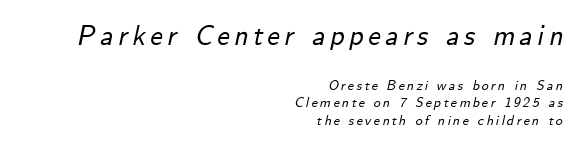
{"italic": "yes", "lean": "right", "slant_degrees": 12, "width": "normal", "stroke_contrast": "low", "x_height": "small", "monospaced": "no", "underline": "no", "align": "right", "line_spacing": "normal", "line_spacing_ratio": 1.26, "larger_block": "first", "size_ratio": 2.0, "glyph_px": 28}
